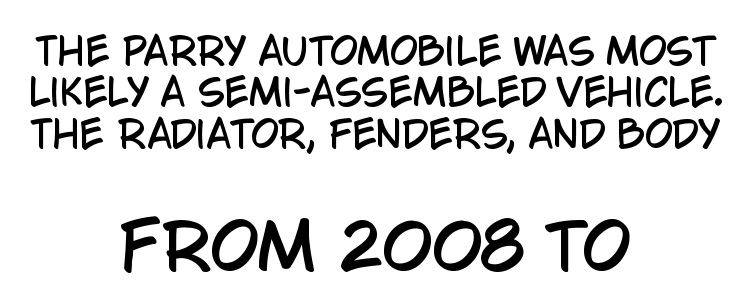
{"serif": "no", "italic": "no", "width": "condensed", "stroke_contrast": "low", "x_height": "large", "monospaced": "no", "underline": "no", "align": "center", "line_spacing": "tight", "line_spacing_ratio": 1.15, "letter_spacing": "normal", "letter_spacing_em": 0.0, "larger_block": "second", "size_ratio": 1.75, "glyph_px": 63}
